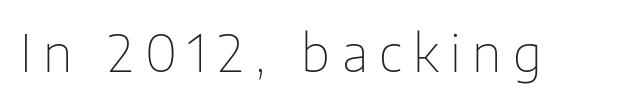
{"serif": "no", "italic": "no", "bold": "no", "weight": "thin", "width": "normal", "stroke_contrast": "low", "x_height": "medium", "monospaced": "no", "underline": "no", "letter_spacing": "wide", "letter_spacing_em": 0.23, "glyph_px": 50}
